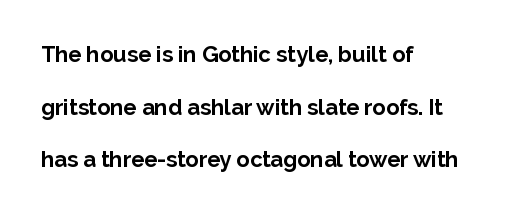
{"italic": "no", "bold": "yes", "underline": "no", "align": "left", "line_spacing": "loose", "line_spacing_ratio": 2.39, "letter_spacing": "normal", "letter_spacing_em": 0.0, "glyph_px": 22}
